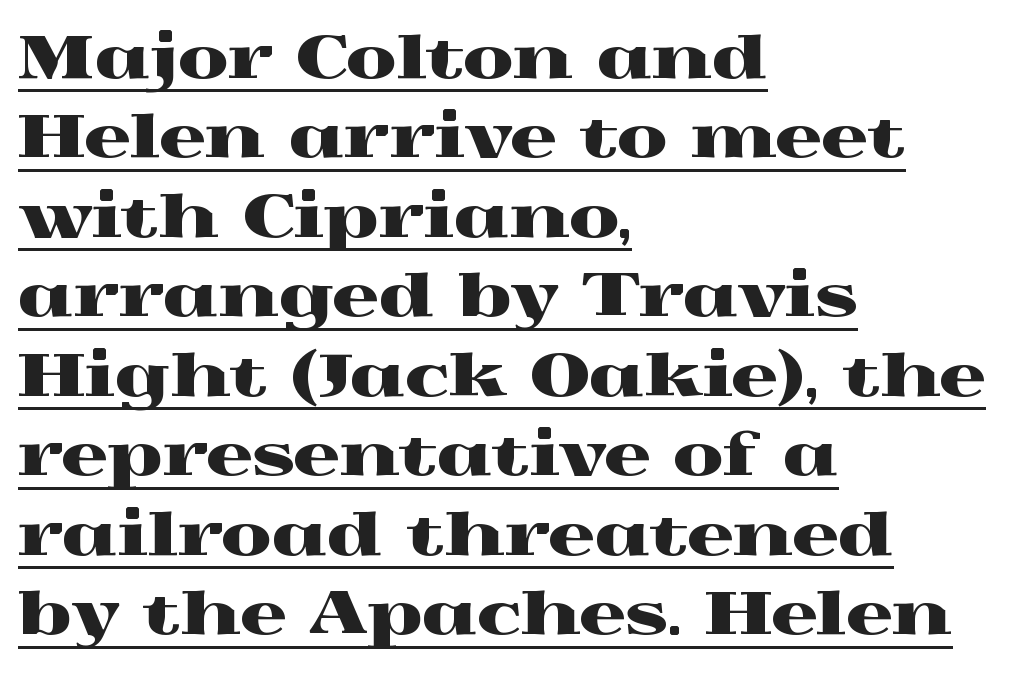
The image shows 58 px wide serif type, upright; set left-aligned, normal line spacing (1.37x), normal letter spacing, underlined; a medium x-height.
